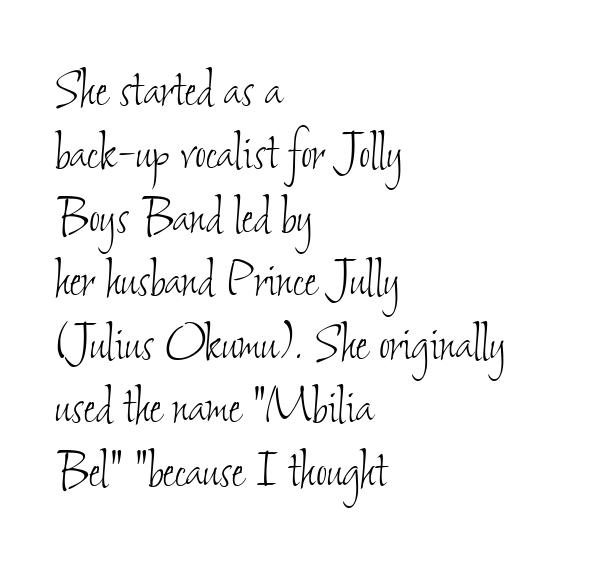
The rag falls on the right side of this text block. Vertical spacing — tight. Compared with typical body copy, the letter spacing here is the same. These lines are rendered in a variable-pitch font. No word sits above an underline.
